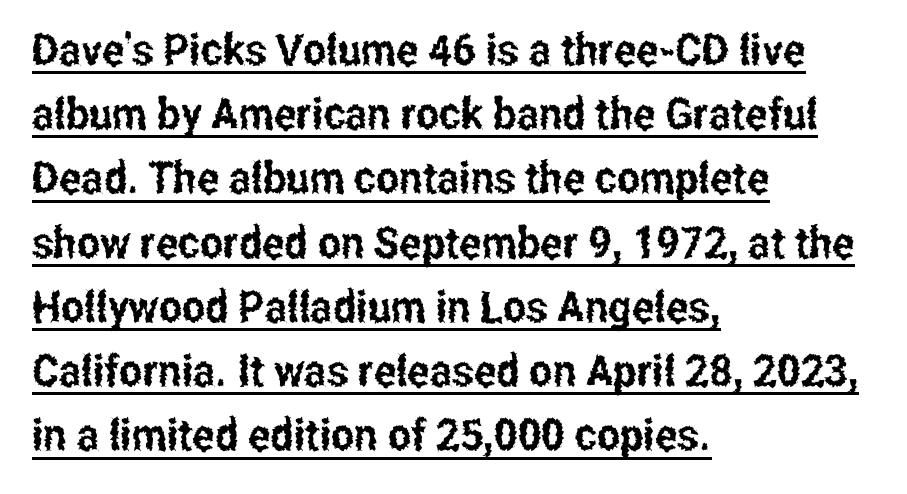
You could not count columns in this text — the font is proportionally spaced. Unlike italic type, these characters show no tilt at all. Baseline-to-baseline distance is the conventional proportion of letter height. These lines keep a tight, regular rhythm from letter to letter. The type family on display is of the sans-serif kind.
